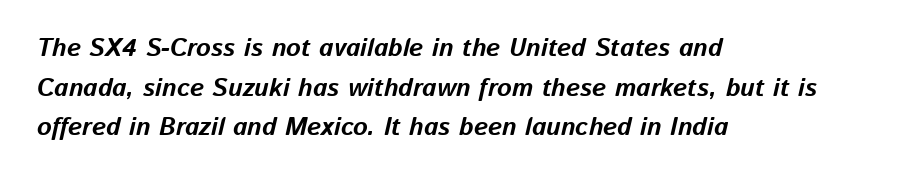
{"italic": "yes", "lean": "right", "slant_degrees": 13, "bold": "yes", "underline": "no", "align": "left", "line_spacing": "normal", "line_spacing_ratio": 1.59, "letter_spacing": "normal", "letter_spacing_em": 0.0, "glyph_px": 25}
